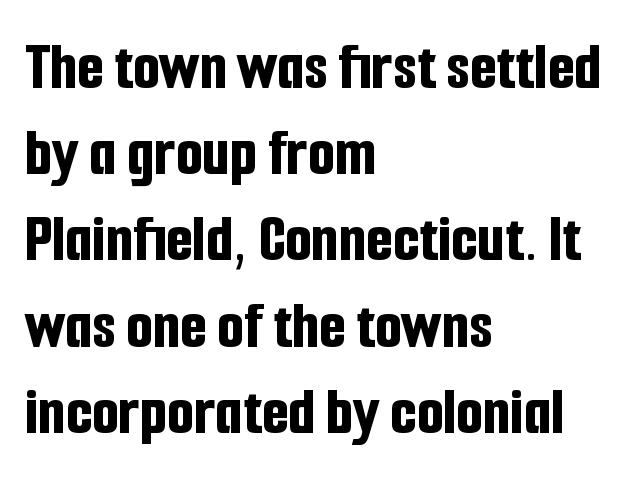
{"serif": "no", "italic": "no", "bold": "yes", "weight": "bold", "width": "condensed", "stroke_contrast": "low", "x_height": "medium", "monospaced": "no", "underline": "no", "align": "left", "line_spacing": "normal", "line_spacing_ratio": 1.25, "letter_spacing": "normal", "letter_spacing_em": 0.0, "glyph_px": 69}
